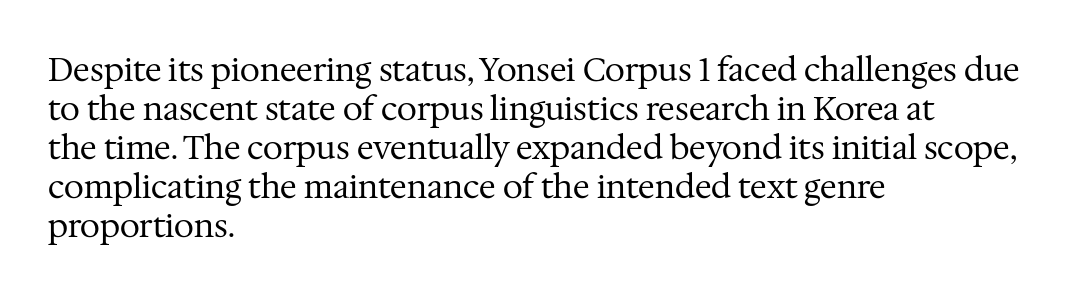
Q: Is the text bold? A: No.
Q: Is the text italic (slanted)? A: No, it is upright.
Q: Is the typeface a serif or a sans-serif typeface? A: Serif.
Q: Is the text underlined? A: No.
Q: How is the paragraph aligned? A: Left-aligned.
Q: Is the spacing between letters normal or unusually wide? A: Normal.
Q: Width (condensed, normal, or wide)? A: Normal.
Q: Stroke contrast? A: Medium.
Q: x-height? A: Medium.
Q: Monospaced? A: No.
